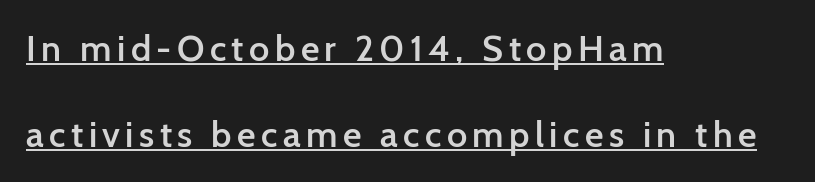
Honestly, the rows look like they've been pulled way apart. A rule runs beneath these lines of type. Typesetter's note: demi weight, one step under bold. Look at the bottom of the vertical strokes: they stop flat, with no serifs. A student would call this left alignment; a typographer would say flush left, rag right. If you drew a line through each stem, it would be perfectly vertical.
